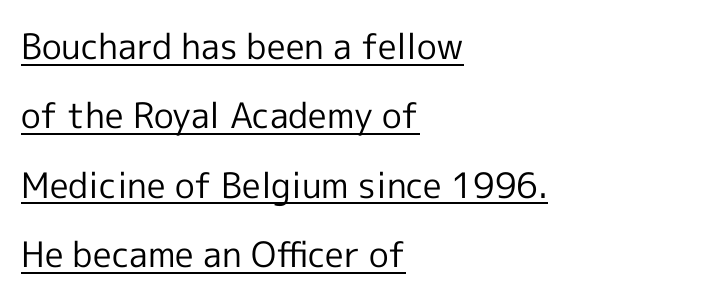
Q: Is the text bold? A: No.
Q: Is the text italic (slanted)? A: No, it is upright.
Q: Is the typeface a serif or a sans-serif typeface? A: Sans-serif.
Q: Is the text underlined? A: Yes.
Q: How is the paragraph aligned? A: Left-aligned.
Q: Is the spacing between letters normal or unusually wide? A: Normal.
Q: Is the spacing between lines tight, normal or loose? A: Loose.
Q: Width (condensed, normal, or wide)? A: Normal.
Q: x-height? A: Medium.
Q: Monospaced? A: No.
